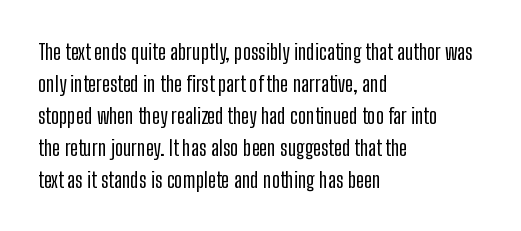
Q: Is the text italic (slanted)? A: No, it is upright.
Q: Is the text underlined? A: No.
Q: How is the paragraph aligned? A: Left-aligned.
Q: Is the spacing between letters normal or unusually wide? A: Normal.
Q: Is the spacing between lines tight, normal or loose? A: Normal.
